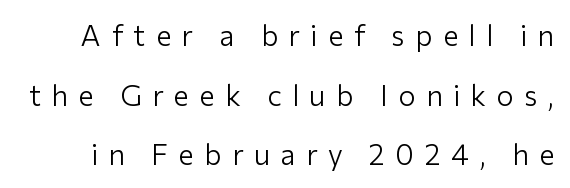
The image shows 29 px light sans-serif type, upright; set loose line spacing (2.06x), unusually wide letter spacing (+0.36 em), not underlined; low stroke contrast and a medium x-height.
